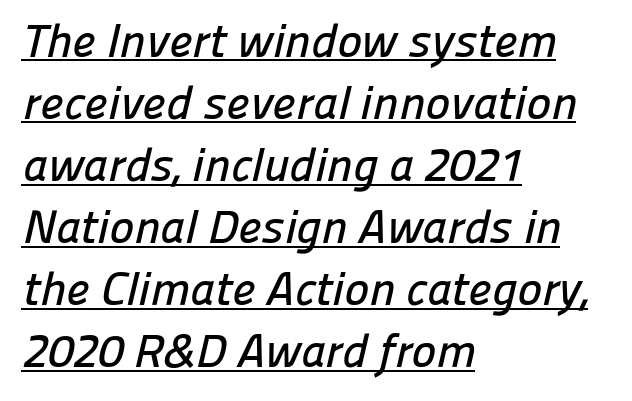
{"serif": "no", "width": "normal", "stroke_contrast": "low", "x_height": "medium", "monospaced": "no", "underline": "yes", "align": "left", "line_spacing": "normal", "line_spacing_ratio": 1.32, "letter_spacing": "normal", "letter_spacing_em": 0.0, "glyph_px": 47}
